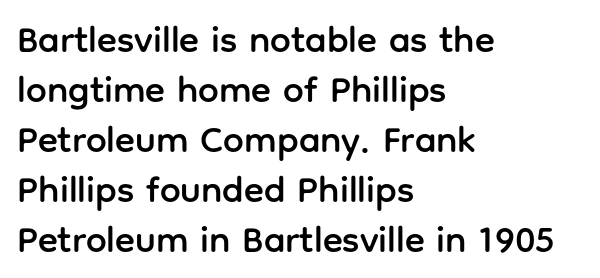
This sample uses plain, unmodified letter spacing. Nothing sits at the stroke ends, so this counts as sans-serif. This sample is left-justified, so line endings fall wherever the words run out. Notice how descenders clear the ascenders below comfortably — that's standard leading. Varying glyph widths throughout — classic text-font behaviour.
